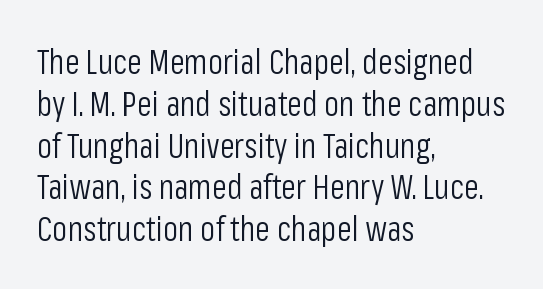
Q: Is the text bold? A: No.
Q: Is the text italic (slanted)? A: No, it is upright.
Q: Is the typeface a serif or a sans-serif typeface? A: Sans-serif.
Q: Is the text underlined? A: No.
Q: How is the paragraph aligned? A: Left-aligned.
Q: Is the spacing between letters normal or unusually wide? A: Normal.
Q: Width (condensed, normal, or wide)? A: Condensed.
Q: Stroke contrast? A: Low.
Q: x-height? A: Medium.
Q: Monospaced? A: No.
